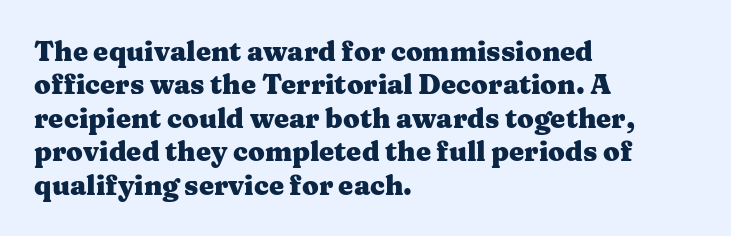
There is no visible air inserted between adjacent glyphs. Compared with a centered layout, this one pins lines to the left instead. The strokes are fattened all the way to bold. A typesetter would mark this as roman, not italic. The words here are not underlined.
